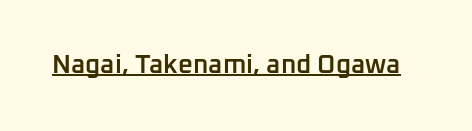
The image shows 26 px text type, upright; set normal letter spacing, underlined.
